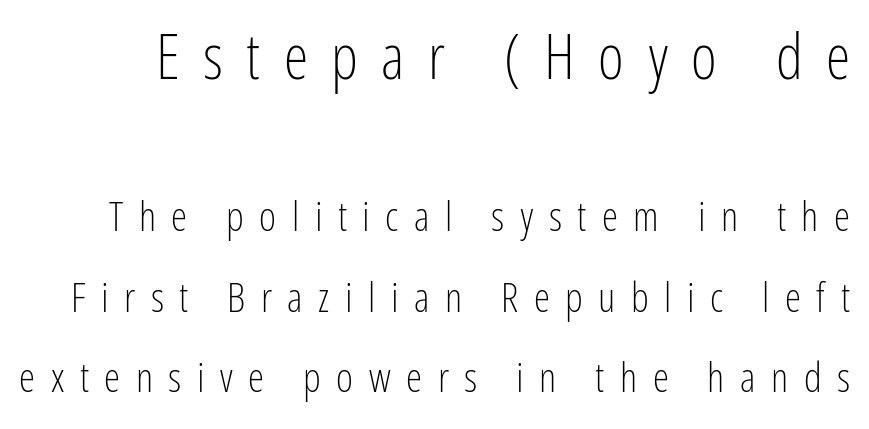
{"serif": "no", "italic": "no", "bold": "no", "weight": "light", "width": "condensed", "stroke_contrast": "low", "x_height": "medium", "monospaced": "no", "underline": "no", "line_spacing": "loose", "line_spacing_ratio": 1.97, "letter_spacing": "wide", "letter_spacing_em": 0.38, "larger_block": "first", "size_ratio": 1.51, "glyph_px": 62}
